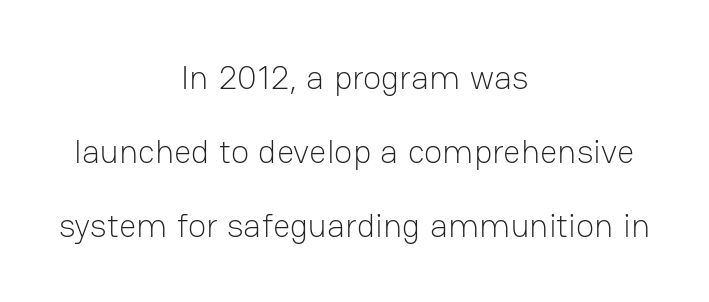
{"serif": "no", "italic": "no", "bold": "no", "weight": "light", "width": "normal", "stroke_contrast": "low", "x_height": "medium", "monospaced": "no", "underline": "no", "align": "center", "line_spacing": "loose", "line_spacing_ratio": 2.17, "letter_spacing": "normal", "letter_spacing_em": 0.0, "glyph_px": 34}
